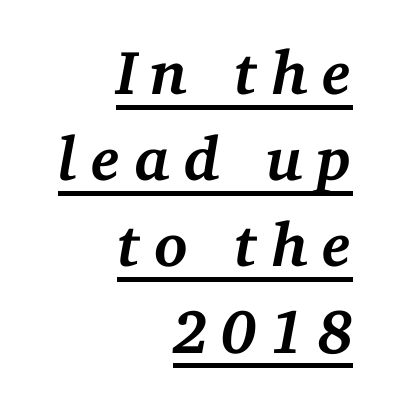
{"serif": "yes", "italic": "yes", "lean": "right", "slant_degrees": 11, "bold": "yes", "weight": "semibold", "width": "normal", "stroke_contrast": "medium", "x_height": "medium", "monospaced": "no", "underline": "yes", "align": "right", "line_spacing": "normal", "line_spacing_ratio": 1.39, "letter_spacing": "wide", "letter_spacing_em": 0.22, "glyph_px": 62}
